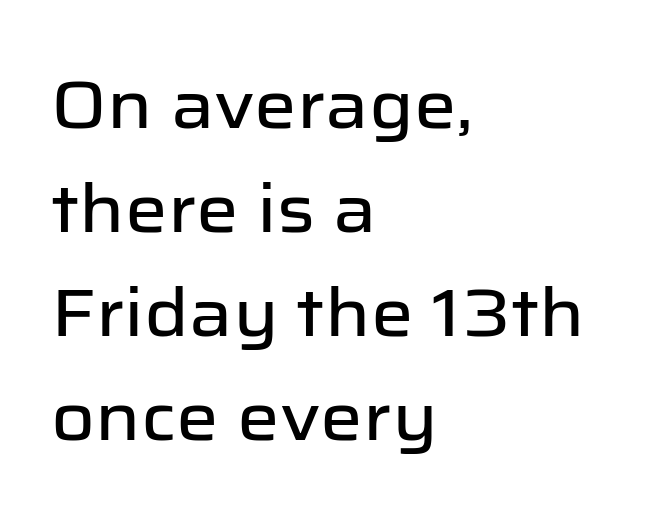
{"serif": "no", "italic": "no", "width": "normal", "stroke_contrast": "low", "x_height": "medium", "monospaced": "no", "underline": "no", "align": "left", "line_spacing": "normal", "line_spacing_ratio": 1.55, "letter_spacing": "normal", "letter_spacing_em": 0.0, "glyph_px": 67}
